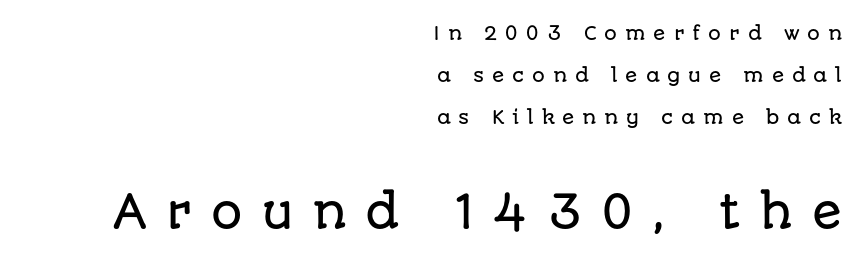
{"serif": "no", "italic": "no", "width": "normal", "stroke_contrast": "low", "x_height": "large", "monospaced": "no", "underline": "no", "align": "right", "line_spacing": "loose", "line_spacing_ratio": 2.34, "letter_spacing": "wide", "letter_spacing_em": 0.43, "larger_block": "second", "size_ratio": 2.44, "glyph_px": 44}
